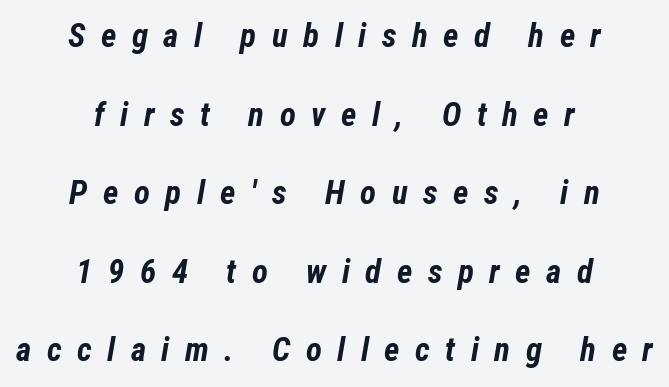
{"italic": "yes", "lean": "right", "slant_degrees": 12, "bold": "yes", "weight": "bold", "width": "condensed", "stroke_contrast": "low", "x_height": "medium", "monospaced": "no", "underline": "no", "align": "center", "line_spacing": "loose", "line_spacing_ratio": 2.38, "letter_spacing": "wide", "letter_spacing_em": 0.47, "glyph_px": 33}
